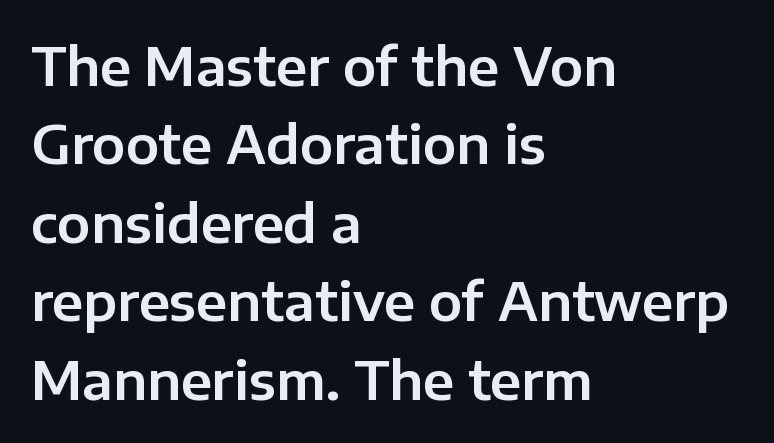
{"serif": "no", "italic": "no", "width": "normal", "stroke_contrast": "low", "x_height": "medium", "monospaced": "no", "underline": "no", "align": "left", "line_spacing": "normal", "line_spacing_ratio": 1.48, "letter_spacing": "normal", "letter_spacing_em": 0.0, "glyph_px": 53}
